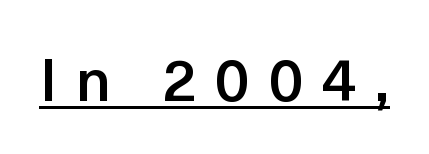
{"serif": "no", "italic": "no", "bold": "semi", "weight": "semibold", "width": "normal", "x_height": "medium", "monospaced": "no", "underline": "yes", "letter_spacing": "wide", "letter_spacing_em": 0.32, "glyph_px": 59}
